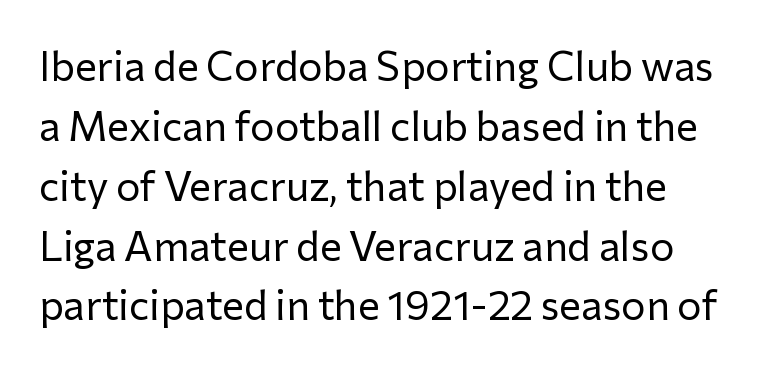
Observe the ordinary spacing: letters are neighbours, not strangers. Characters remain perfectly vertical along every line. Summary of vertical rhythm: regular, with standard interline spacing. These lines are composed in type without serifs. Anything drawn beneath the words? Only blank space. No chunkiness to these letters — they're not bold.
